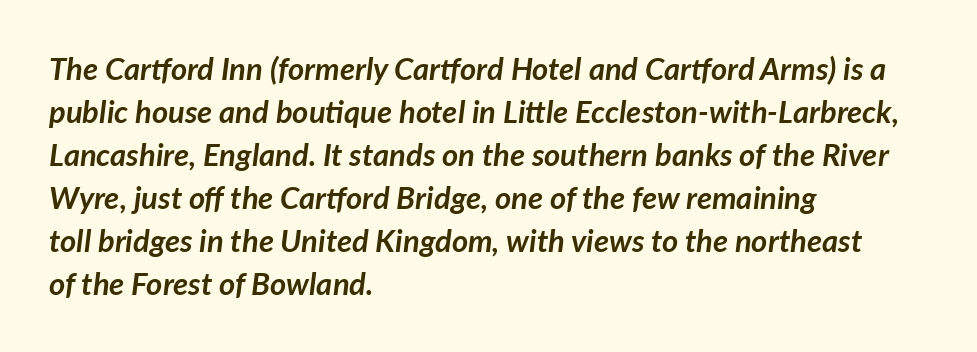
The image shows 31 px semibold type, italic (leaning right); set left-aligned, normal line spacing (1.39x), normal letter spacing, not underlined; low stroke contrast and a medium x-height.
